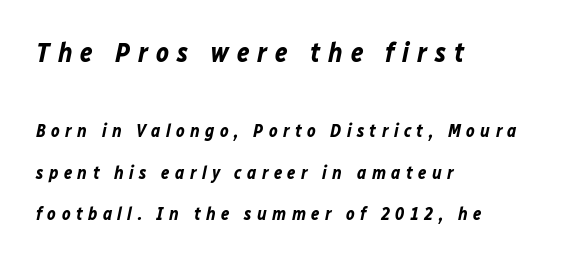
{"italic": "yes", "lean": "right", "slant_degrees": 12, "bold": "yes", "underline": "no", "align": "left", "line_spacing": "loose", "line_spacing_ratio": 2.29, "letter_spacing": "wide", "letter_spacing_em": 0.3, "larger_block": "first", "size_ratio": 1.5, "glyph_px": 27}
